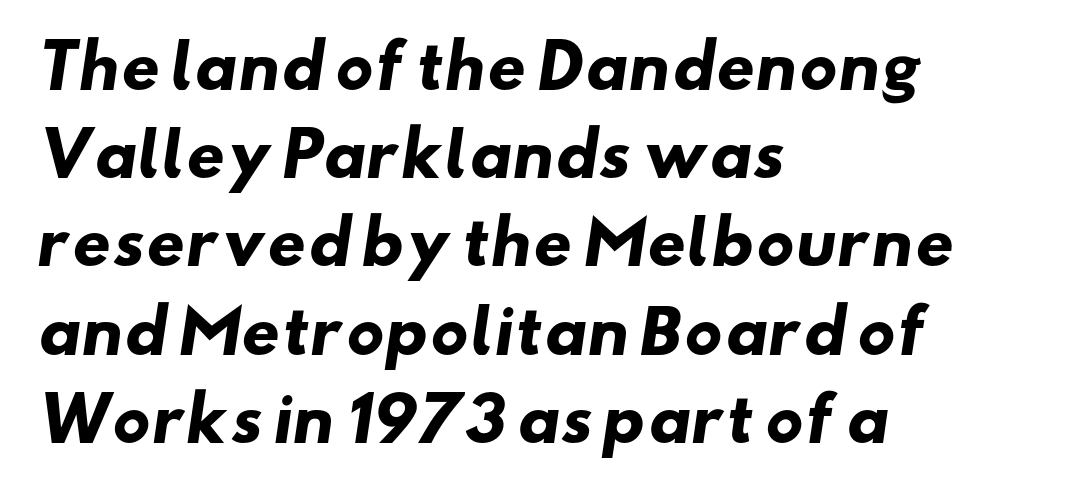
{"serif": "no", "bold": "yes", "weight": "heavy", "width": "wide", "stroke_contrast": "low", "x_height": "small", "monospaced": "no", "underline": "no", "align": "left", "line_spacing": "normal", "line_spacing_ratio": 1.47, "letter_spacing": "normal", "letter_spacing_em": 0.0, "glyph_px": 60}
